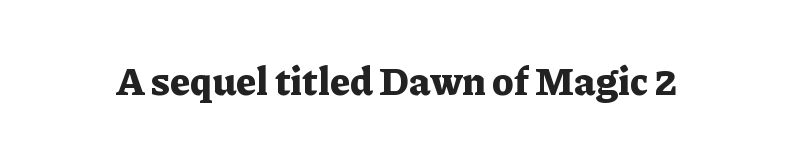
Font category for this specimen: serif. Spacing between characters is what you'd get straight out of the box. The string is rendered with underlining switched off. A roman cut, with each character standing at attention.
